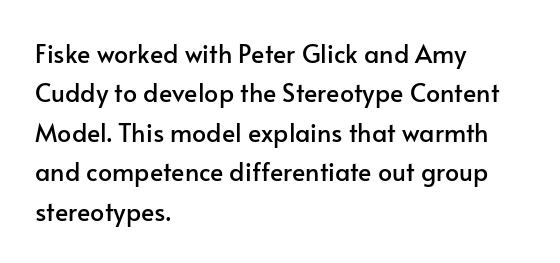
The image shows 25 px text type, upright; set left-aligned, normal line spacing (1.58x), normal letter spacing, not underlined.
